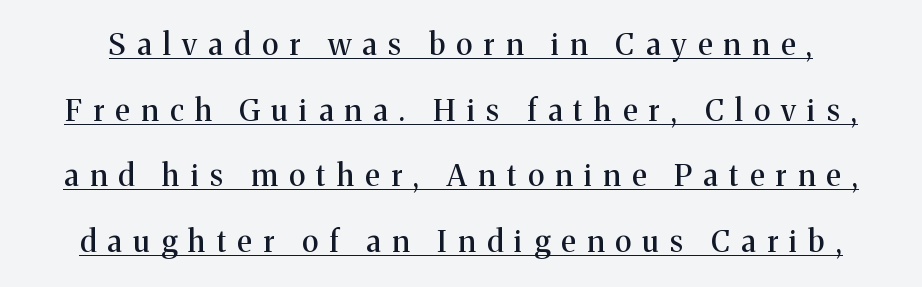
The image shows 30 px serif type, upright; set loose line spacing (2.19x), unusually wide letter spacing (+0.38 em), underlined; medium stroke contrast and a medium x-height.
